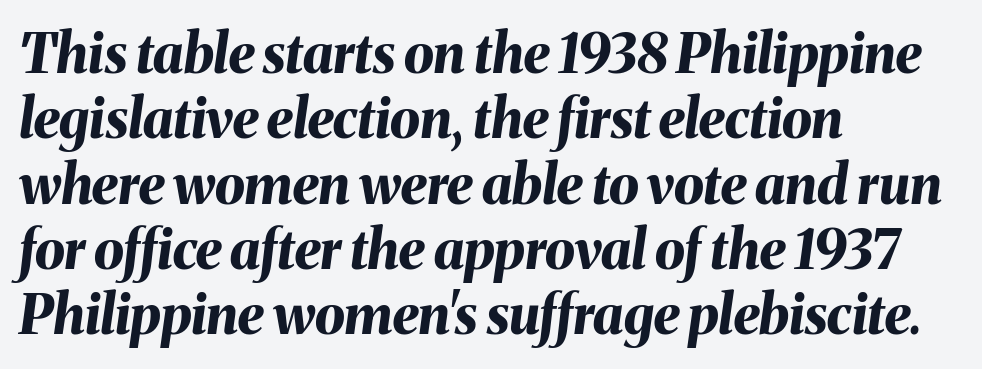
Q: Is the text bold? A: Yes.
Q: Is the text italic (slanted)? A: Yes, it leans right by about 8 degrees.
Q: Is the text underlined? A: No.
Q: How is the paragraph aligned? A: Left-aligned.
Q: Is the spacing between letters normal or unusually wide? A: Normal.
Q: Width (condensed, normal, or wide)? A: Normal.
Q: Stroke contrast? A: Medium.
Q: x-height? A: Medium.
Q: Monospaced? A: No.
